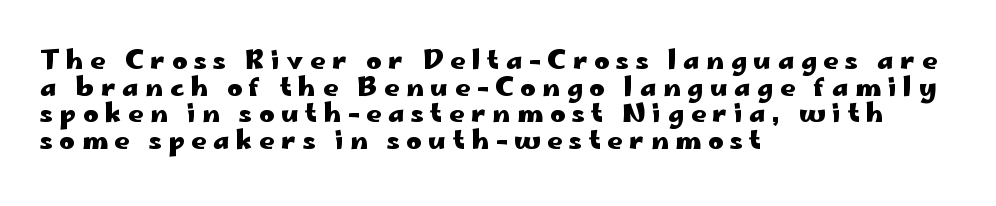
The lines in this sample share a left origin and differ only in where they stop. Quick note: not italic, upright. Leading: reduced. What weight is shown? A full bold with thick strokes. A clean baseline with only descenders dipping below it. The horizontal fit of the characters is loose and conspicuously gappy.
